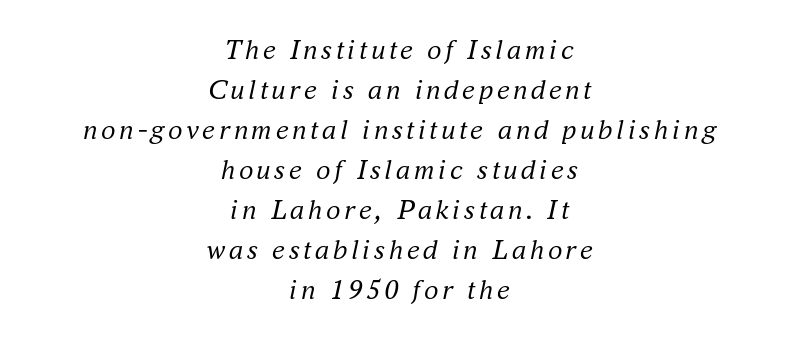
Q: Is the text bold? A: No.
Q: Is the text italic (slanted)? A: Yes, it leans right by about 16 degrees.
Q: Is the typeface a serif or a sans-serif typeface? A: Serif.
Q: Is the text underlined? A: No.
Q: How is the paragraph aligned? A: Centered.
Q: Is the spacing between lines tight, normal or loose? A: Normal.
Q: Width (condensed, normal, or wide)? A: Normal.
Q: Stroke contrast? A: Medium.
Q: x-height? A: Small.
Q: Monospaced? A: No.
